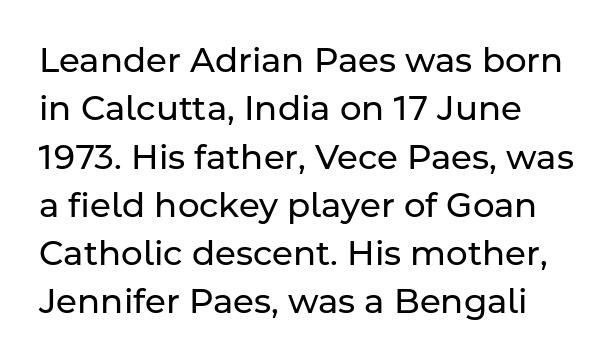
{"serif": "no", "italic": "no", "bold": "no", "weight": "regular", "width": "normal", "stroke_contrast": "low", "x_height": "medium", "monospaced": "no", "underline": "no", "align": "left", "line_spacing": "normal", "line_spacing_ratio": 1.42, "letter_spacing": "normal", "letter_spacing_em": 0.0, "glyph_px": 34}
